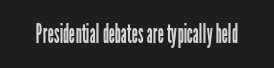
The image shows 27 px text type, upright; set normal letter spacing, not underlined.
